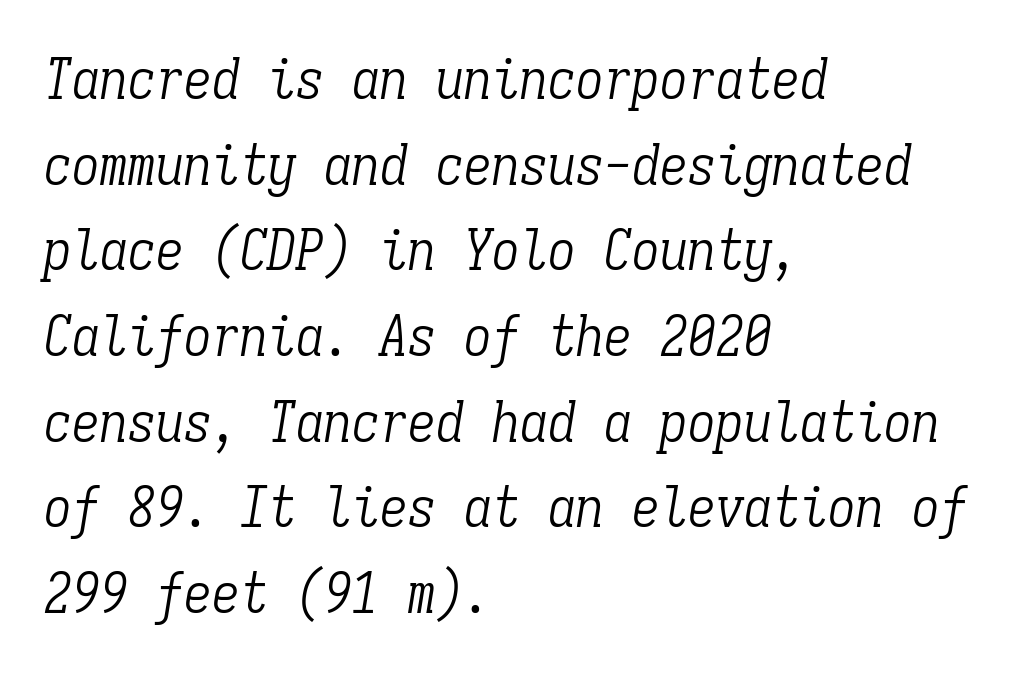
{"serif": "yes", "italic": "yes", "lean": "right", "slant_degrees": 9, "bold": "no", "weight": "light", "width": "condensed", "stroke_contrast": "low", "x_height": "medium", "monospaced": "yes", "underline": "no", "align": "left", "line_spacing": "normal", "line_spacing_ratio": 1.53, "letter_spacing": "normal", "letter_spacing_em": 0.0, "glyph_px": 56}
